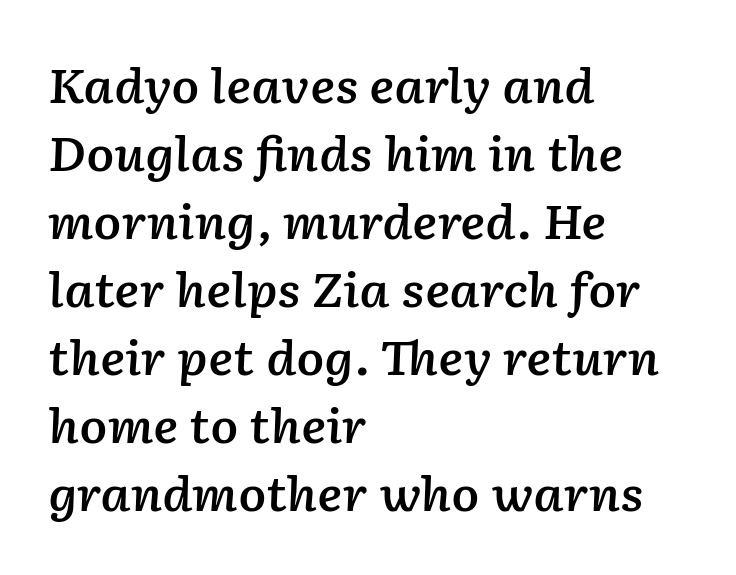
The image shows 46 px semibold type, italic (leaning right); set left-aligned, normal line spacing (1.48x), normal letter spacing, not underlined; low stroke contrast and a medium x-height.
